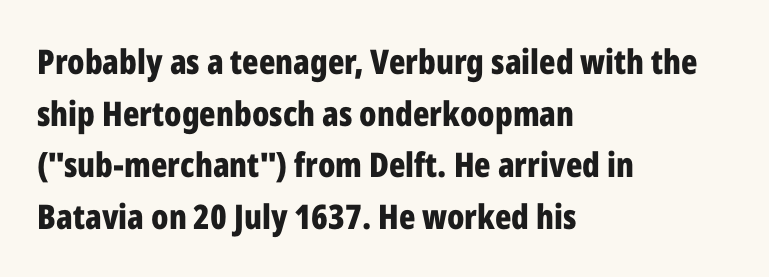
Notice how descenders clear the ascenders below comfortably — that's standard leading. The area under the type is left untouched. The glyphs have the mass of a bold cut. Compared with typical body copy, the letter spacing here is the same.
